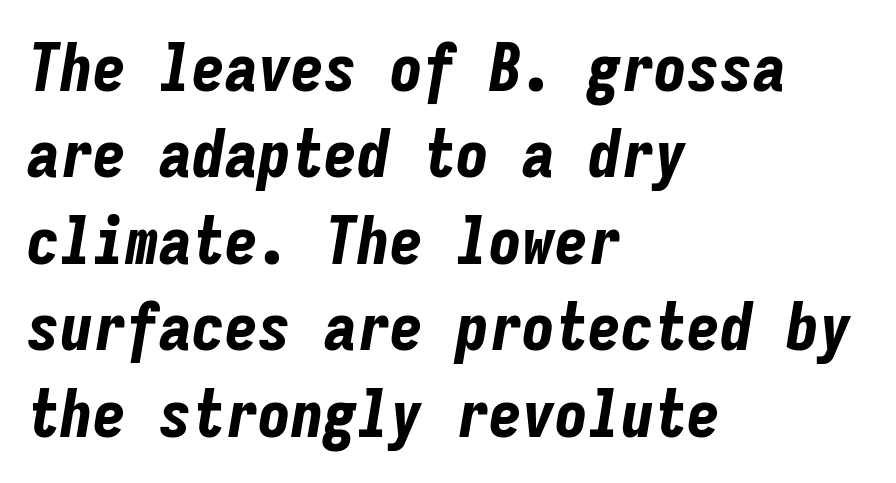
{"italic": "yes", "lean": "right", "slant_degrees": 9, "bold": "yes", "weight": "bold", "width": "condensed", "stroke_contrast": "low", "x_height": "medium", "monospaced": "yes", "underline": "no", "align": "left", "line_spacing": "normal", "line_spacing_ratio": 1.31, "letter_spacing": "normal", "letter_spacing_em": 0.0, "glyph_px": 66}
